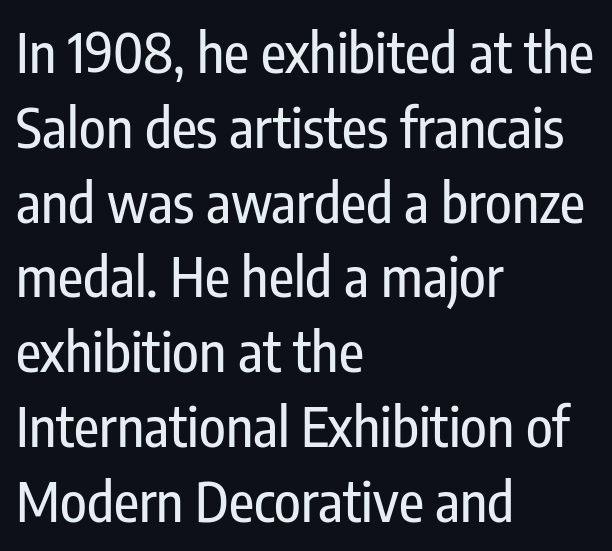
The words here are not underlined. Horizontal alignment here is leftward, the default for most running prose. Serifs: no, the terminals of the letterforms are clean. Each new line begins a customary step beneath the previous one. Note the varied advance widths — an 'i' is clearly narrower than an 'm'. The type sits square on the baseline with zero lean.
